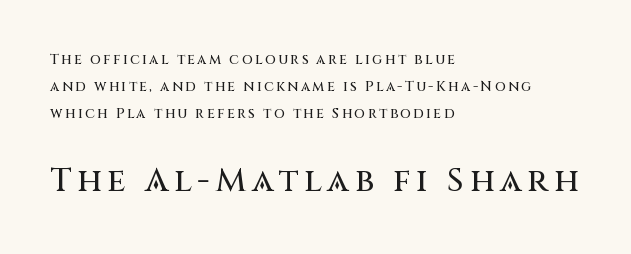
The image shows 33 px sans-serif type, upright; set left-aligned, loose line spacing (1.94x), not underlined; the second (bottom) block is 2.36x larger; medium stroke contrast and a large x-height.
